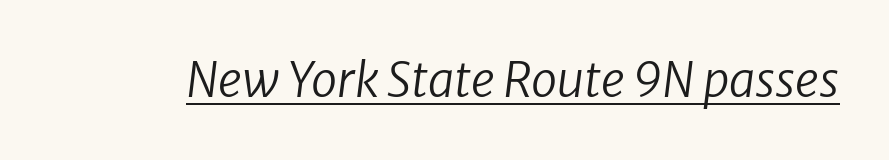
Q: Is the text bold? A: No.
Q: Is the text italic (slanted)? A: Yes, it leans right by about 8 degrees.
Q: Is the text underlined? A: Yes.
Q: Is the spacing between letters normal or unusually wide? A: Normal.
Q: Width (condensed, normal, or wide)? A: Normal.
Q: Stroke contrast? A: Low.
Q: x-height? A: Medium.
Q: Monospaced? A: No.
